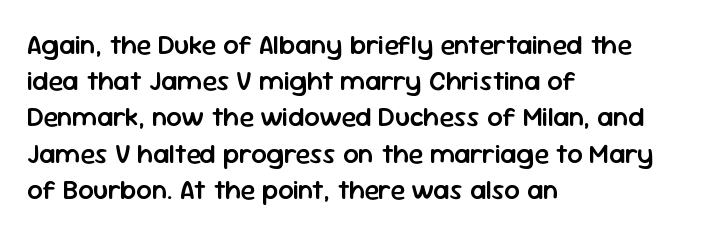
The image shows 27 px text type, upright; set left-aligned, normal line spacing (1.34x), normal letter spacing, not underlined.
